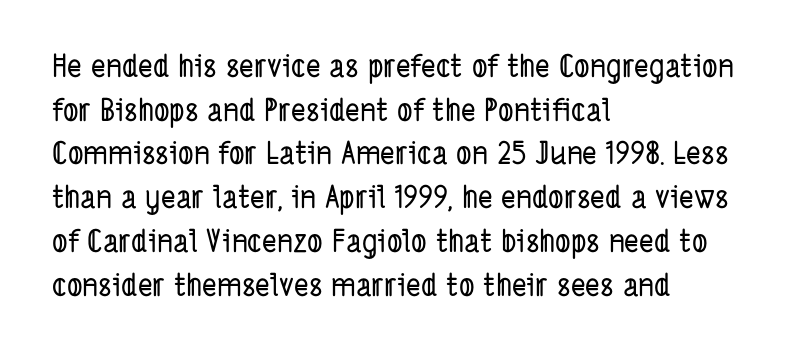
The image shows 31 px condensed sans-serif type; set left-aligned, normal line spacing (1.41x), normal letter spacing, not underlined; low stroke contrast and a medium x-height.
